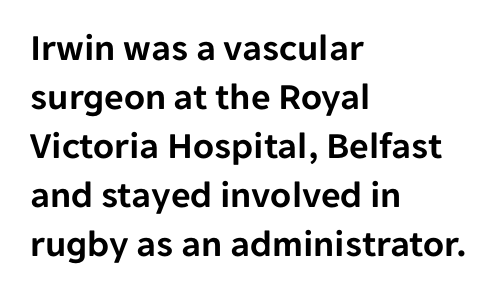
{"serif": "no", "italic": "no", "width": "normal", "stroke_contrast": "low", "x_height": "medium", "monospaced": "no", "underline": "no", "align": "left", "line_spacing": "normal", "line_spacing_ratio": 1.29, "letter_spacing": "normal", "letter_spacing_em": 0.0, "glyph_px": 38}
